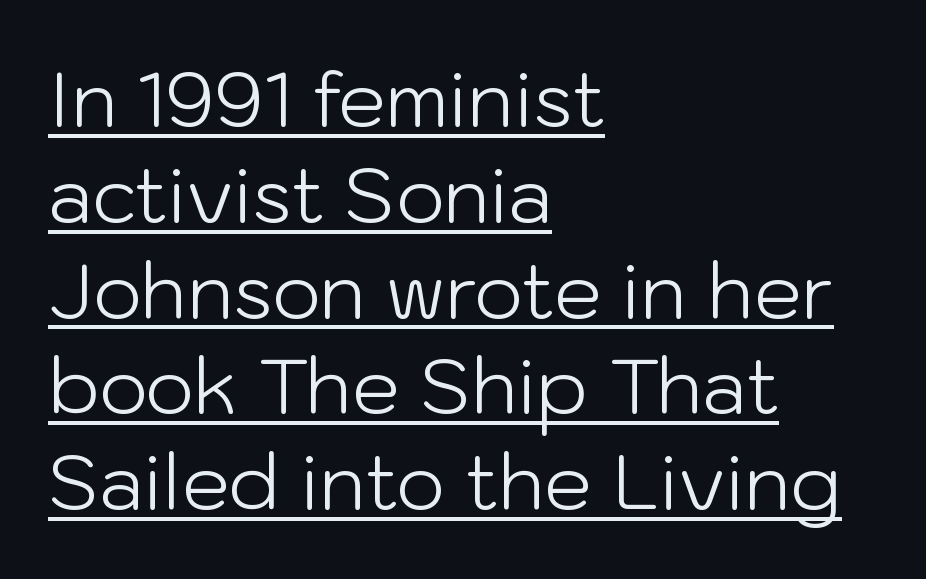
The image shows 76 px light sans-serif type, upright; set left-aligned, normal line spacing (1.26x), normal letter spacing, underlined; low stroke contrast and a medium x-height.
